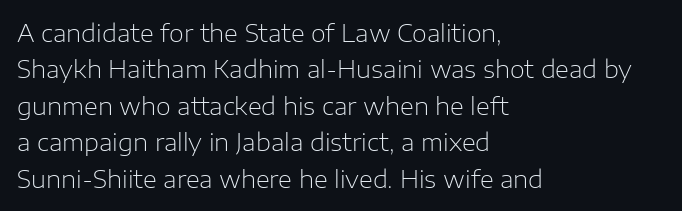
The foot of each line stays bare and open. These lines stack with their left ends in a neat column. Italic: no, the glyphs are upright roman. These lines sit exactly where default settings would place them.
